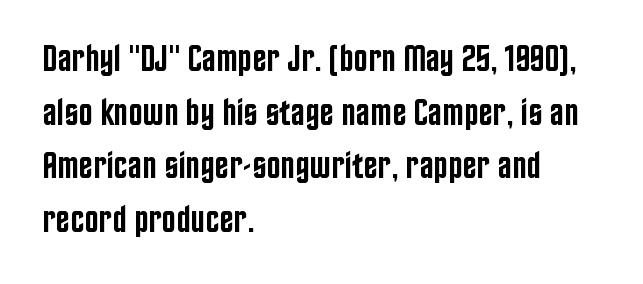
Look at the bottom of the vertical strokes: they stop flat, with no serifs. Strokes here are thickened, but only to semibold level. The type is set solid horizontally, with unmodified tracking. Type without underlining. This sample has the flowing, uneven cadence of proportional lettering. Does the lettering tilt? It doesn't — this is upright.
